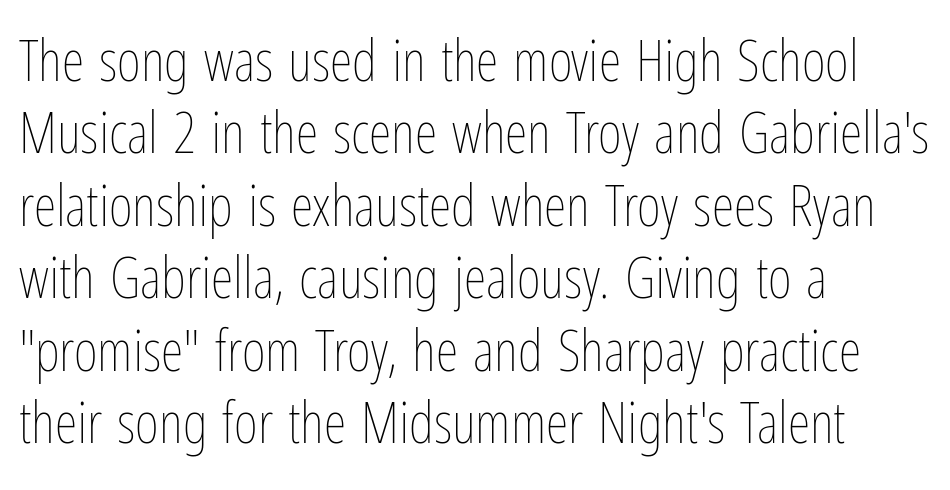
Q: Is the text bold? A: No.
Q: Is the text italic (slanted)? A: No, it is upright.
Q: Is the text underlined? A: No.
Q: How is the paragraph aligned? A: Left-aligned.
Q: Is the spacing between letters normal or unusually wide? A: Normal.
Q: Is the spacing between lines tight, normal or loose? A: Normal.
Q: Width (condensed, normal, or wide)? A: Condensed.
Q: Stroke contrast? A: Low.
Q: x-height? A: Medium.
Q: Monospaced? A: No.
